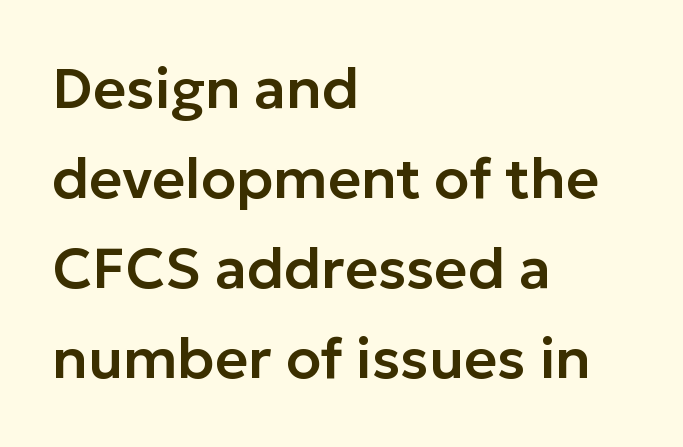
{"serif": "no", "italic": "no", "width": "normal", "stroke_contrast": "low", "x_height": "medium", "monospaced": "no", "underline": "no", "align": "left", "line_spacing": "normal", "line_spacing_ratio": 1.58, "letter_spacing": "normal", "letter_spacing_em": 0.0, "glyph_px": 57}
